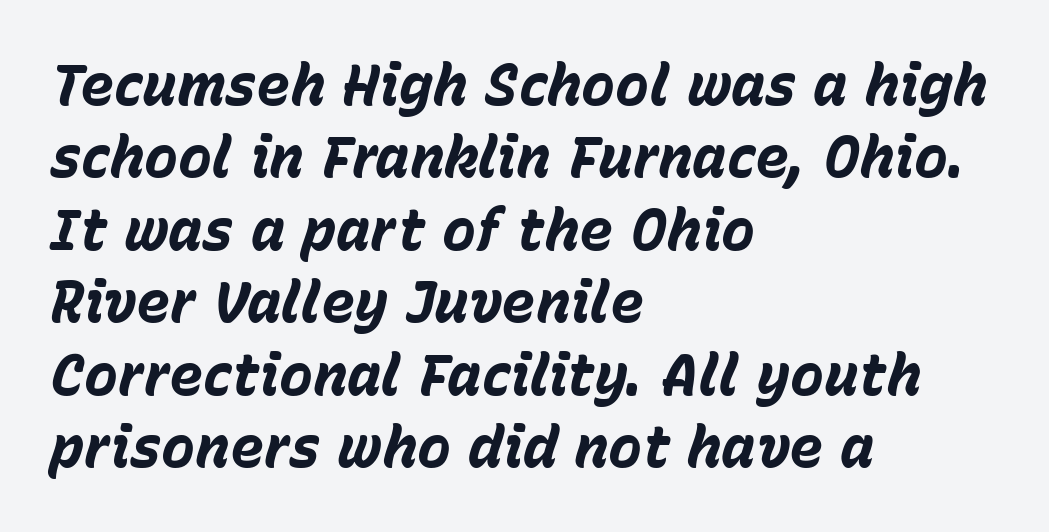
Q: Is the text bold? A: Yes.
Q: Is the text italic (slanted)? A: Yes, it leans right by about 15 degrees.
Q: Is the text underlined? A: No.
Q: How is the paragraph aligned? A: Left-aligned.
Q: Is the spacing between letters normal or unusually wide? A: Normal.
Q: Is the spacing between lines tight, normal or loose? A: Normal.
Q: Width (condensed, normal, or wide)? A: Normal.
Q: Stroke contrast? A: Low.
Q: x-height? A: Medium.
Q: Monospaced? A: No.
